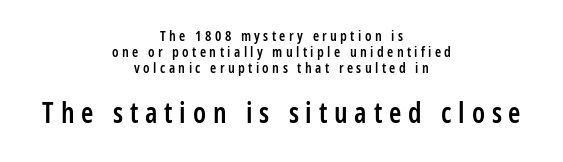
The image shows 28 px semibold, condensed sans-serif type, upright; set centered, tight line spacing (1.13x), unusually wide letter spacing (+0.24 em), not underlined; the second (bottom) block is 2.0x larger; low stroke contrast and a medium x-height.
